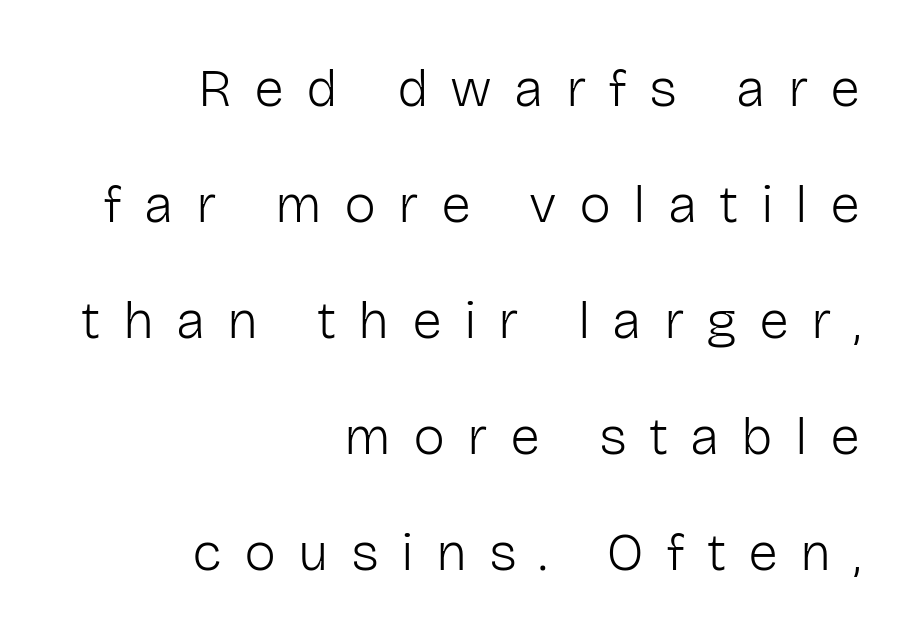
Character widths vary here, with narrow letters taking less room than wide ones. Just letters on the line, the space beneath them empty. All the whitespace from short lines collects on the left. What's the leading like? Stretched, with rows far apart.
